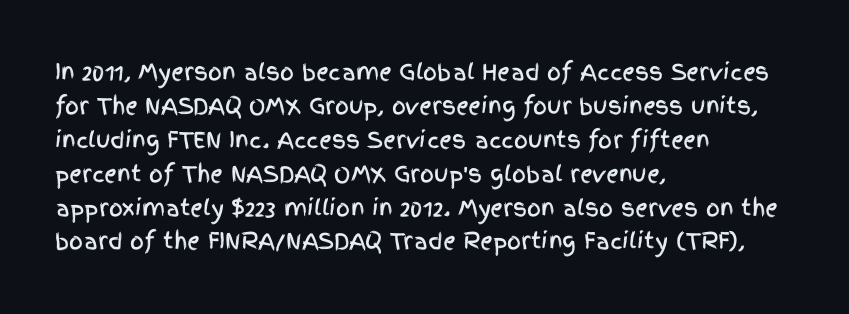
Inter-character spacing is left at the font's built-in metrics. A bare baseline throughout the passage. The typography opts for an upright posture over an oblique one. Casual observation: everything's shoved over to the left.
